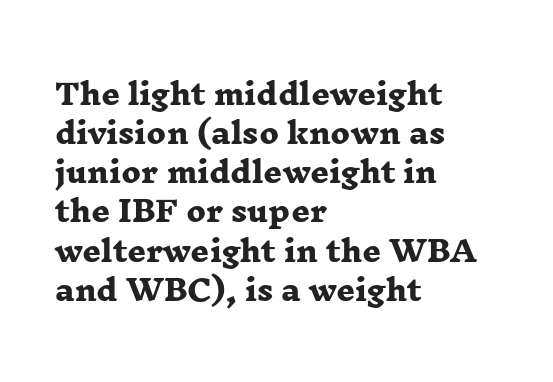
Q: Is the text bold? A: Yes.
Q: Is the typeface a serif or a sans-serif typeface? A: Serif.
Q: Is the text underlined? A: No.
Q: How is the paragraph aligned? A: Left-aligned.
Q: Is the spacing between letters normal or unusually wide? A: Normal.
Q: Is the spacing between lines tight, normal or loose? A: Normal.
Q: Width (condensed, normal, or wide)? A: Wide.
Q: Stroke contrast? A: Low.
Q: x-height? A: Medium.
Q: Monospaced? A: No.
